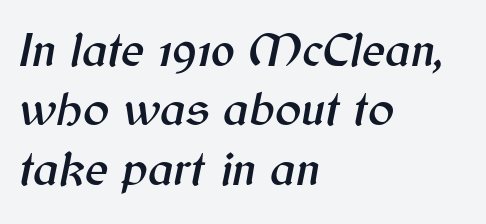
If you drew a ruler down the left edge, every line would touch it. Decoration check: the copy has no underline. In terms of posture, this sample is oblique. Does extra space separate the letters? No, they use regular spacing.
